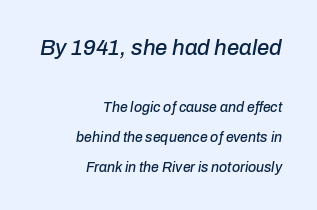
{"italic": "yes", "lean": "right", "slant_degrees": 10, "underline": "no", "align": "right", "line_spacing": "loose", "line_spacing_ratio": 2.12, "letter_spacing": "normal", "letter_spacing_em": 0.0, "larger_block": "first", "size_ratio": 1.57, "glyph_px": 22}
